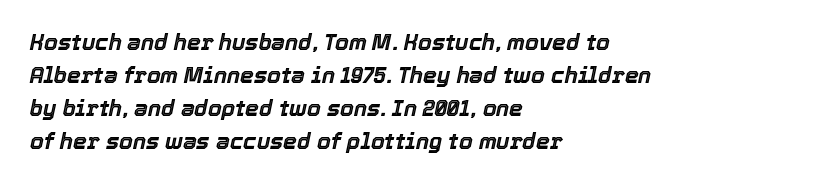
The image shows 22 px text type, italic (leaning right); set left-aligned, normal line spacing (1.5x), normal letter spacing, not underlined.
